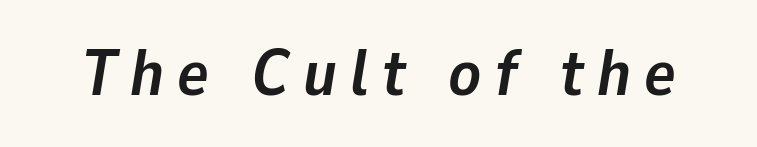
Q: Is the text bold? A: Yes.
Q: Is the text italic (slanted)? A: Yes, it leans right by about 9 degrees.
Q: Is the text underlined? A: No.
Q: Is the spacing between letters normal or unusually wide? A: Unusually wide.
Q: Width (condensed, normal, or wide)? A: Normal.
Q: Stroke contrast? A: Low.
Q: x-height? A: Medium.
Q: Monospaced? A: No.
